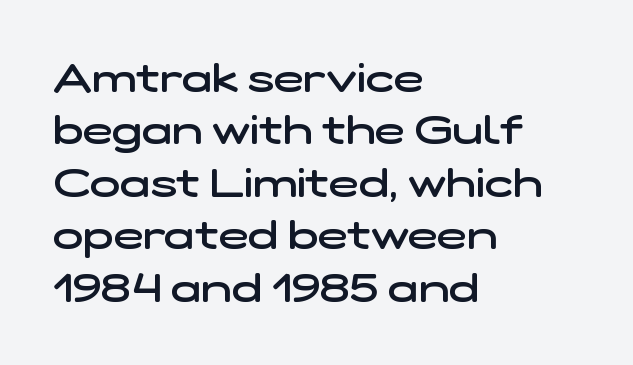
The image shows 40 px semibold, wide sans-serif type; set left-aligned, normal line spacing (1.31x), normal letter spacing, not underlined; low stroke contrast and a medium x-height.
